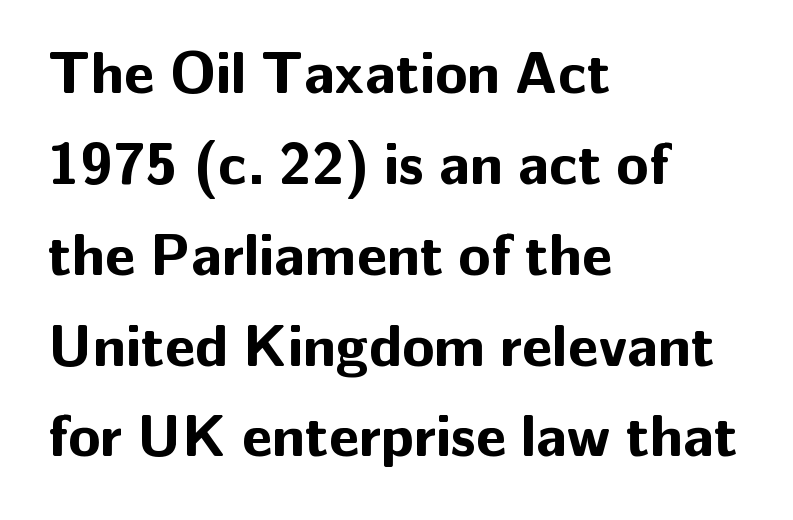
How are the letters spaced? Ordinarily, with no added tracking. The lettering holds an erect, upright posture throughout. Bold? Absolutely — the strokes are thick and heavy. Any mark beneath the type? The region is blank. The lines in this sample share a left origin and differ only in where they stop. A typesetter would label this face a sans.
